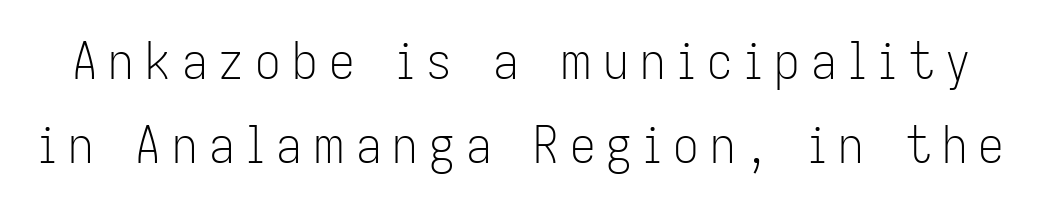
The image shows 51 px light, condensed sans-serif type, upright; set normal line spacing (1.64x), unusually wide letter spacing (+0.22 em), not underlined; low stroke contrast and a medium x-height.
